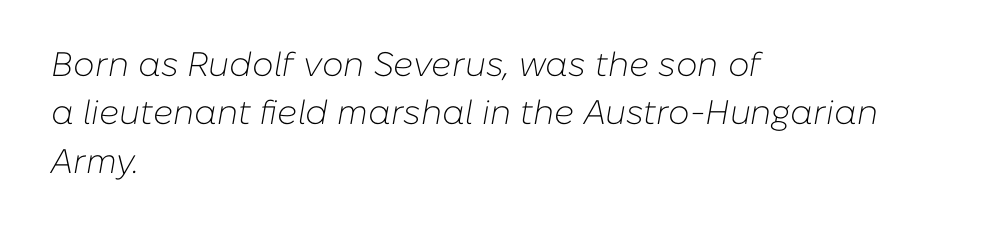
The image shows 34 px light type, italic (leaning right); set left-aligned, normal line spacing (1.42x), normal letter spacing, not underlined; low stroke contrast and a medium x-height.
